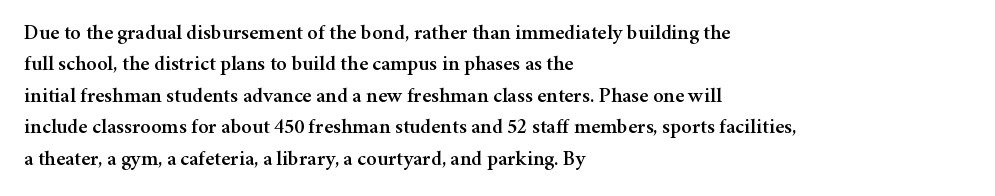
{"italic": "no", "underline": "no", "align": "left", "line_spacing": "normal", "line_spacing_ratio": 1.5, "letter_spacing": "normal", "letter_spacing_em": 0.0, "glyph_px": 21}
